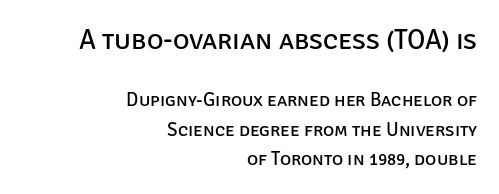
The image shows 28 px regular-weight sans-serif type, upright; set right-aligned, normal line spacing (1.56x), normal letter spacing, not underlined; the first (top) block is 1.47x larger; low stroke contrast and a large x-height.
